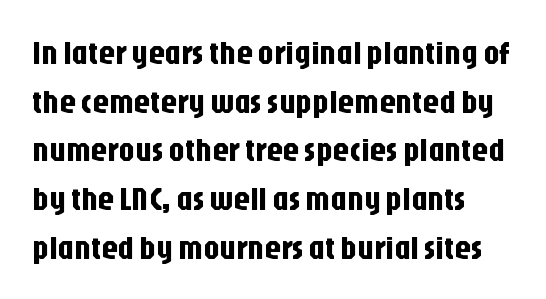
The image shows 32 px condensed sans-serif type, upright; set left-aligned, normal line spacing (1.52x), normal letter spacing, not underlined; low stroke contrast and a large x-height.
